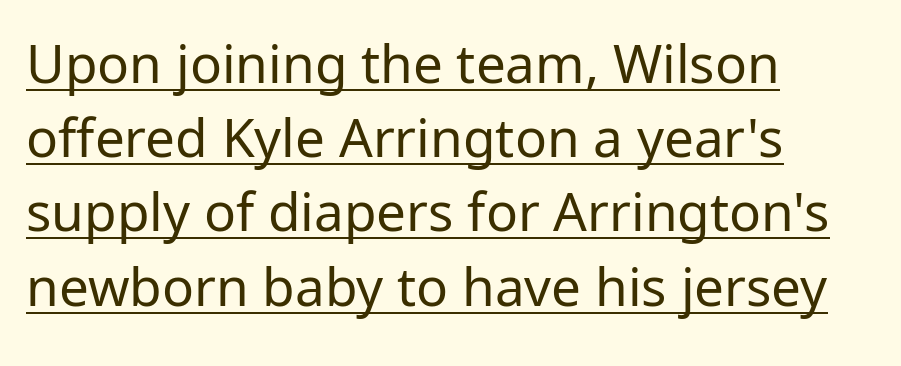
{"serif": "no", "italic": "no", "bold": "no", "weight": "regular", "width": "normal", "stroke_contrast": "low", "x_height": "medium", "monospaced": "no", "underline": "yes", "align": "left", "line_spacing": "normal", "line_spacing_ratio": 1.4, "letter_spacing": "normal", "letter_spacing_em": 0.0, "glyph_px": 53}
